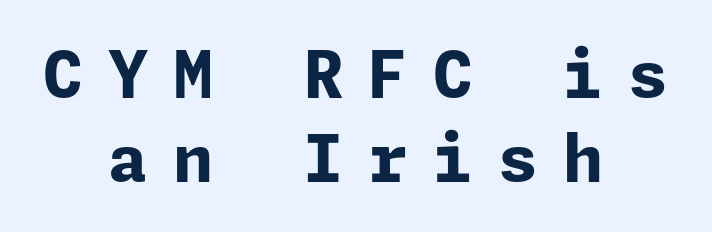
{"serif": "no", "italic": "no", "bold": "yes", "weight": "bold", "width": "normal", "stroke_contrast": "low", "x_height": "medium", "underline": "no", "align": "center", "line_spacing": "normal", "line_spacing_ratio": 1.3, "letter_spacing": "wide", "letter_spacing_em": 0.38, "glyph_px": 65}
